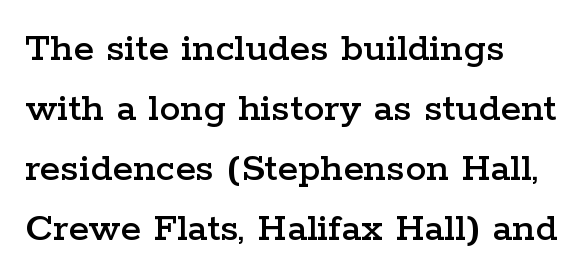
The image shows 42 px wide serif type, upright; set left-aligned, normal line spacing (1.43x), normal letter spacing, not underlined; low stroke contrast and a medium x-height.
